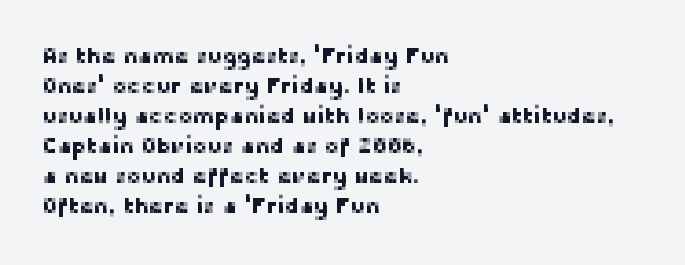
Q: Is the text italic (slanted)? A: No, it is upright.
Q: Is the text underlined? A: No.
Q: How is the paragraph aligned? A: Left-aligned.
Q: Is the spacing between letters normal or unusually wide? A: Normal.
Q: Is the spacing between lines tight, normal or loose? A: Normal.
